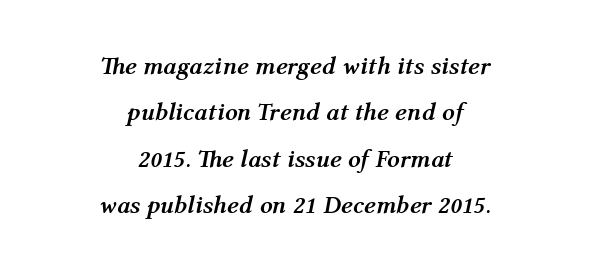
This sample is center-justified, so both line endings float freely. Honestly, there is no underline to notice here at all. The letters sit at their default tracking, neither squeezed nor spread. Weight: bold. If you drew a line through each stem, it would be angled.
